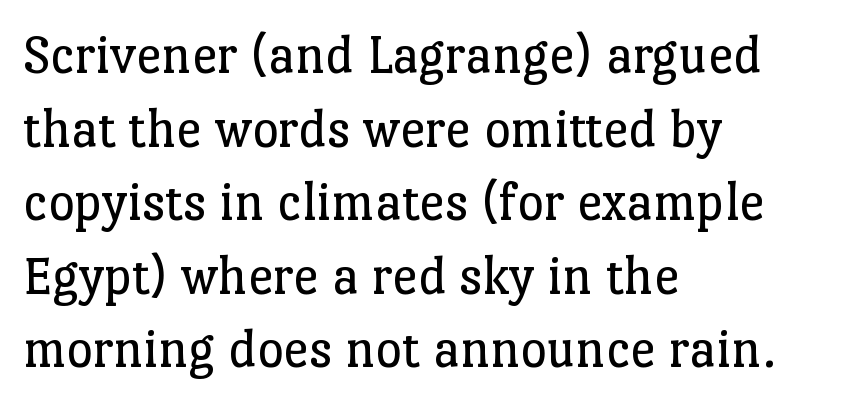
{"serif": "yes", "italic": "no", "bold": "no", "weight": "regular", "width": "normal", "stroke_contrast": "low", "x_height": "medium", "monospaced": "no", "underline": "no", "align": "left", "line_spacing": "normal", "line_spacing_ratio": 1.29, "letter_spacing": "normal", "letter_spacing_em": 0.0, "glyph_px": 57}
